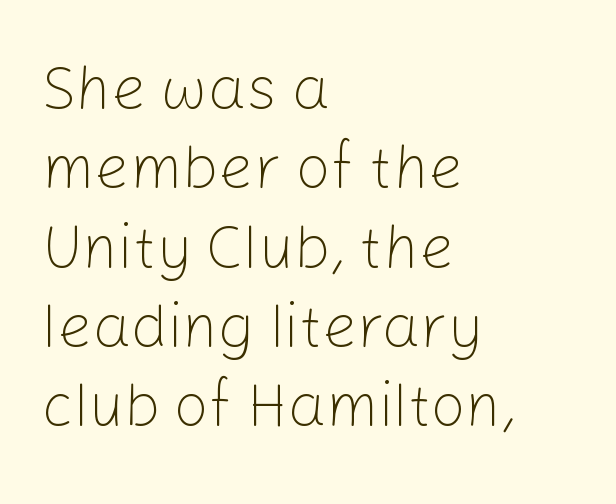
Q: Is the text bold? A: No.
Q: Is the text italic (slanted)? A: No, it is upright.
Q: Is the typeface a serif or a sans-serif typeface? A: Sans-serif.
Q: Is the text underlined? A: No.
Q: How is the paragraph aligned? A: Left-aligned.
Q: Is the spacing between letters normal or unusually wide? A: Normal.
Q: Is the spacing between lines tight, normal or loose? A: Normal.
Q: Width (condensed, normal, or wide)? A: Normal.
Q: Stroke contrast? A: Low.
Q: x-height? A: Medium.
Q: Monospaced? A: No.
